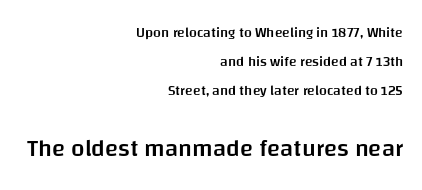
{"italic": "no", "bold": "semi", "underline": "no", "align": "right", "line_spacing": "loose", "line_spacing_ratio": 2.08, "letter_spacing": "normal", "letter_spacing_em": 0.0, "larger_block": "second", "size_ratio": 1.71, "glyph_px": 24}
